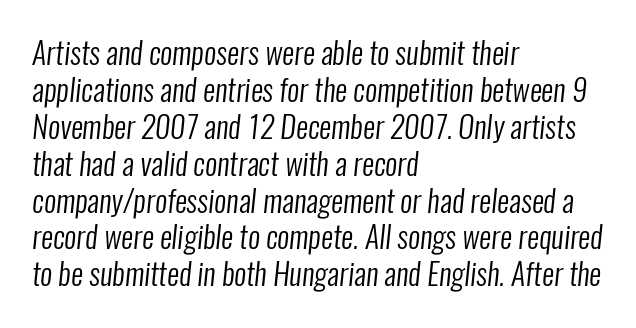
{"serif": "no", "bold": "no", "weight": "regular", "width": "condensed", "stroke_contrast": "low", "x_height": "medium", "monospaced": "no", "underline": "no", "align": "left", "line_spacing_ratio": 1.23, "letter_spacing": "normal", "letter_spacing_em": 0.0, "glyph_px": 30}
